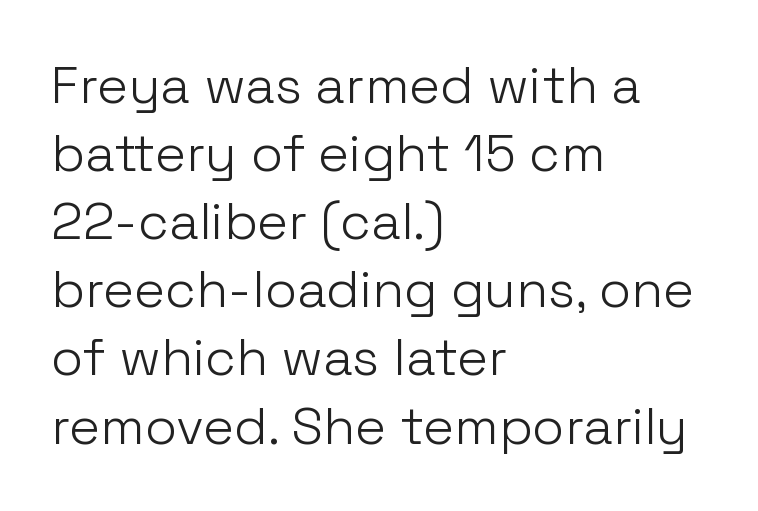
Q: Is the text bold? A: No.
Q: Is the text italic (slanted)? A: No, it is upright.
Q: Is the typeface a serif or a sans-serif typeface? A: Sans-serif.
Q: Is the text underlined? A: No.
Q: How is the paragraph aligned? A: Left-aligned.
Q: Is the spacing between letters normal or unusually wide? A: Normal.
Q: Is the spacing between lines tight, normal or loose? A: Normal.
Q: Width (condensed, normal, or wide)? A: Normal.
Q: Stroke contrast? A: Low.
Q: x-height? A: Medium.
Q: Monospaced? A: No.
